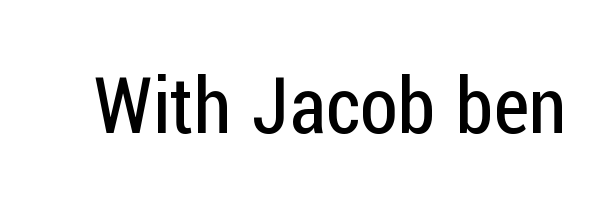
Q: Is the text bold? A: No.
Q: Is the text italic (slanted)? A: No, it is upright.
Q: Is the typeface a serif or a sans-serif typeface? A: Sans-serif.
Q: Is the text underlined? A: No.
Q: Is the spacing between letters normal or unusually wide? A: Normal.
Q: Width (condensed, normal, or wide)? A: Condensed.
Q: Stroke contrast? A: Low.
Q: x-height? A: Medium.
Q: Monospaced? A: No.
